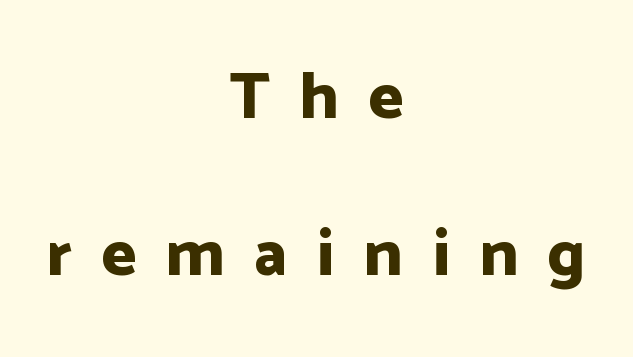
{"serif": "no", "italic": "no", "bold": "yes", "weight": "bold", "width": "normal", "stroke_contrast": "low", "x_height": "medium", "monospaced": "no", "underline": "no", "align": "center", "line_spacing": "loose", "line_spacing_ratio": 2.38, "letter_spacing": "wide", "letter_spacing_em": 0.45, "glyph_px": 66}
